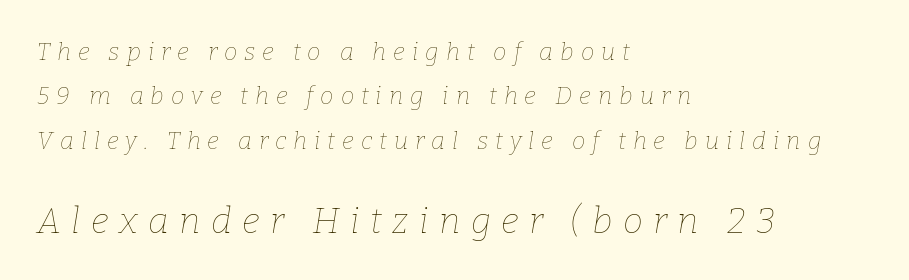
Q: Is the text bold? A: No.
Q: Is the text italic (slanted)? A: Yes, it leans right by about 9 degrees.
Q: Is the text underlined? A: No.
Q: How is the paragraph aligned? A: Left-aligned.
Q: Is the spacing between letters normal or unusually wide? A: Unusually wide.
Q: Which block of text is set in a larger size, the first (top) or the second (bottom)? A: The second (bottom) one.
Q: Width (condensed, normal, or wide)? A: Normal.
Q: Stroke contrast? A: Low.
Q: x-height? A: Medium.
Q: Monospaced? A: No.
